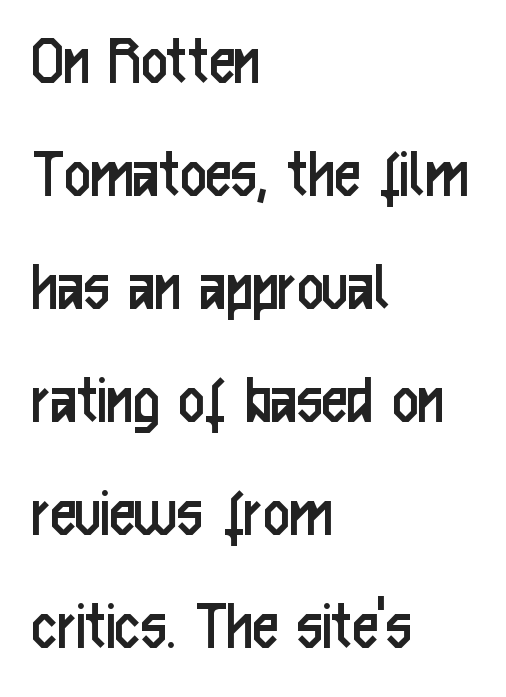
Is there any slant? The stems are plumb. Letters have the restrained weight of plain body copy at most. A typesetter would call this zero additional tracking. The ragged edge is on the right, which tells us the setting is flush left. Each letter keeps its own natural width here, so spacing adapts to shape.
